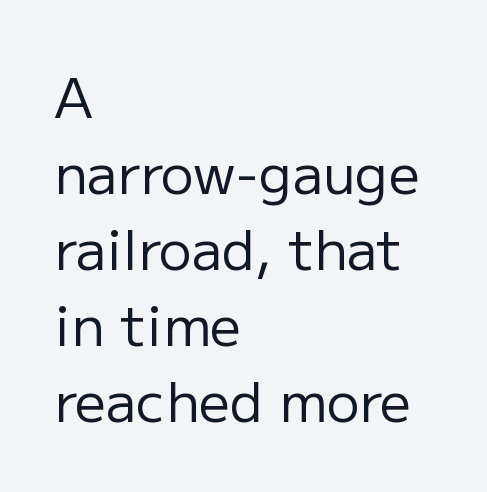
{"serif": "no", "italic": "no", "bold": "no", "weight": "regular", "width": "normal", "stroke_contrast": "low", "x_height": "medium", "monospaced": "no", "underline": "no", "align": "left", "line_spacing": "normal", "line_spacing_ratio": 1.38, "letter_spacing": "normal", "letter_spacing_em": 0.0, "glyph_px": 55}
